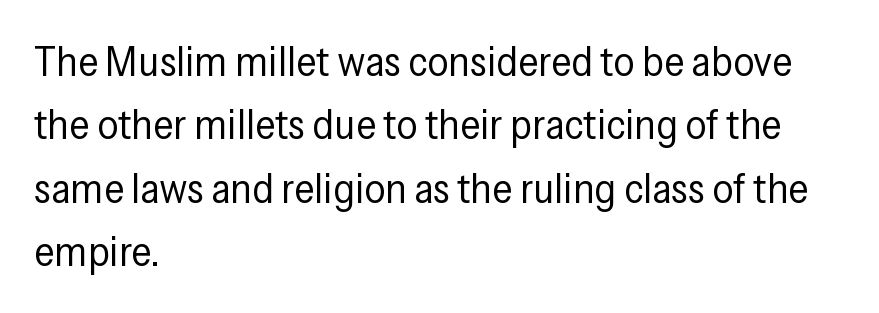
The image shows 42 px regular-weight, condensed sans-serif type, upright; set left-aligned, normal line spacing (1.51x), normal letter spacing, not underlined; low stroke contrast and a medium x-height.
